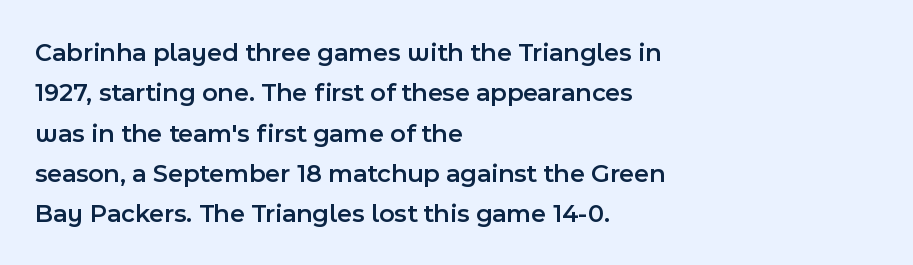
{"italic": "no", "bold": "semi", "underline": "no", "align": "left", "line_spacing": "normal", "line_spacing_ratio": 1.55, "letter_spacing": "normal", "letter_spacing_em": 0.0, "glyph_px": 26}
